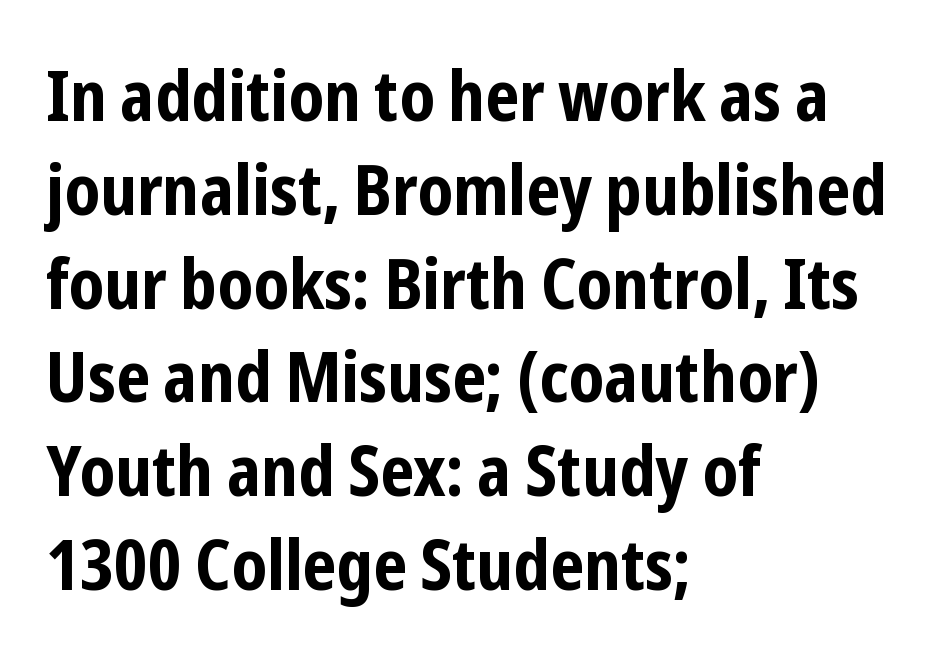
The image shows 70 px bold, condensed sans-serif type, upright; set left-aligned, normal line spacing (1.34x), normal letter spacing, not underlined; low stroke contrast and a medium x-height.
